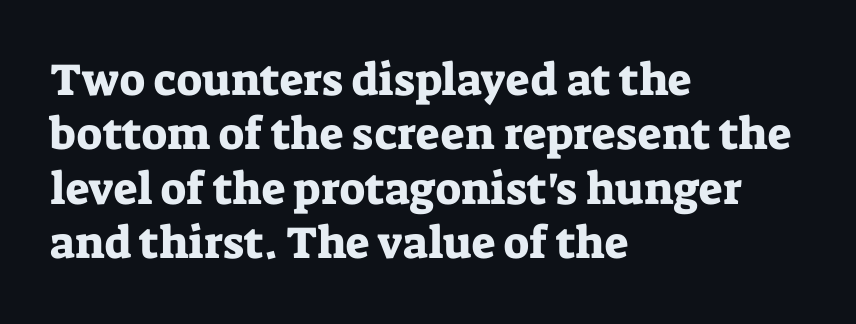
{"serif": "yes", "italic": "no", "width": "normal", "stroke_contrast": "low", "x_height": "medium", "monospaced": "no", "underline": "no", "align": "left", "line_spacing_ratio": 1.21, "letter_spacing": "normal", "letter_spacing_em": 0.0, "glyph_px": 45}
